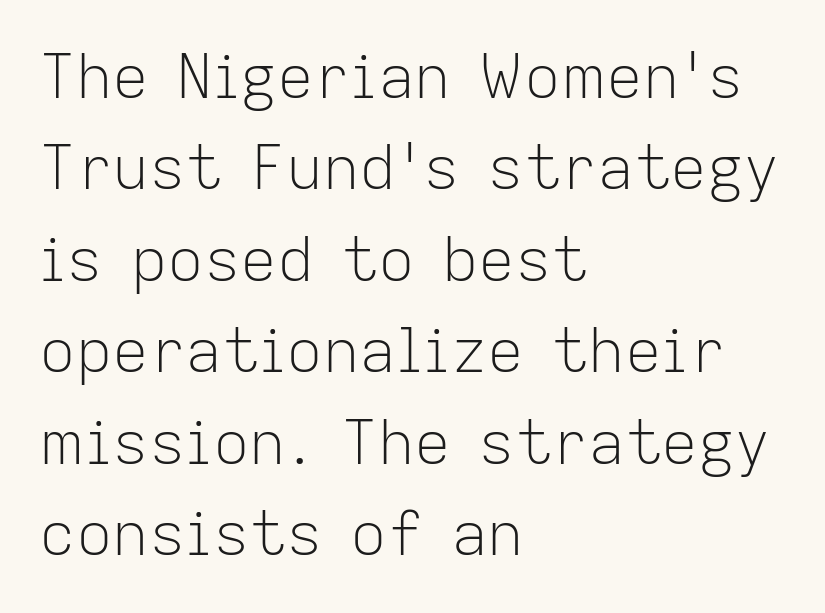
{"serif": "no", "italic": "no", "bold": "no", "weight": "light", "width": "normal", "stroke_contrast": "low", "x_height": "medium", "monospaced": "no", "underline": "no", "align": "left", "line_spacing": "normal", "line_spacing_ratio": 1.5, "letter_spacing": "normal", "letter_spacing_em": 0.0, "glyph_px": 61}
